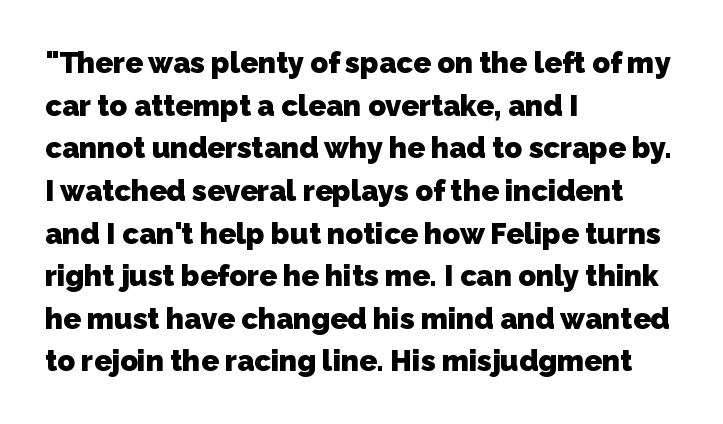
The image shows 29 px heavy sans-serif type; set left-aligned, normal line spacing (1.47x), normal letter spacing, not underlined; low stroke contrast and a medium x-height.
